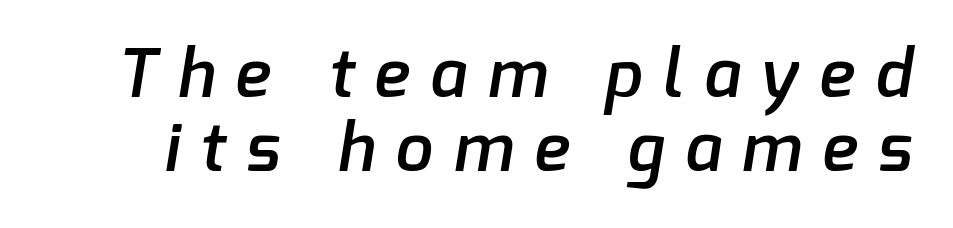
You could only call the tracking loose — the letters float apart. Looks like regular typesetting: each glyph gets only the width it needs. The rendering shows plain stroke endings on the letterforms — a sans-serif design. Does the weight exceed regular? Yes, but only to semibold. Bare-footed words on every line.
